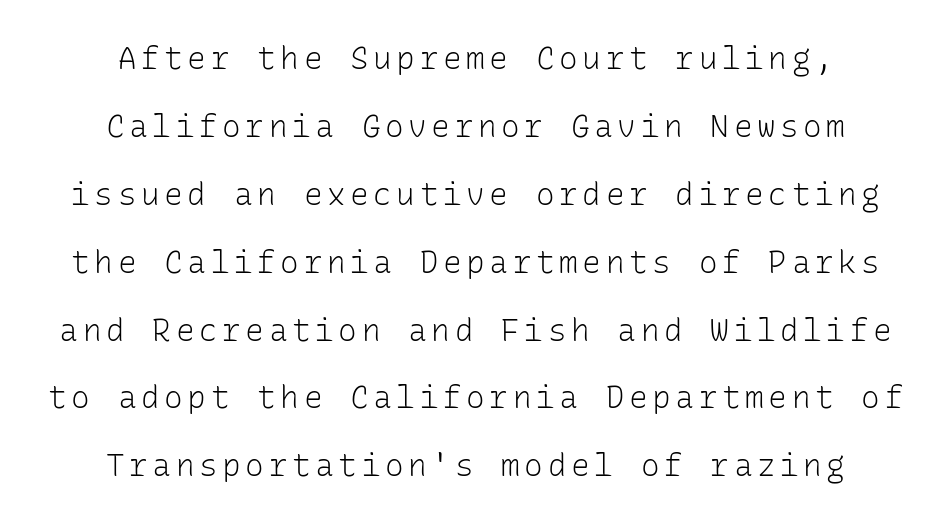
The image shows 31 px light sans-serif type, upright, monospaced; set centered, loose line spacing (2.19x), not underlined; low stroke contrast and a medium x-height.
